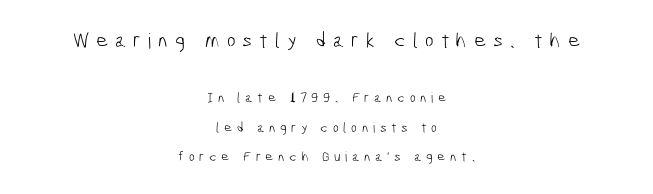
{"bold": "no", "underline": "no", "align": "center", "line_spacing": "loose", "line_spacing_ratio": 2.08, "letter_spacing": "wide", "letter_spacing_em": 0.33, "larger_block": "first", "size_ratio": 1.5, "glyph_px": 21}
